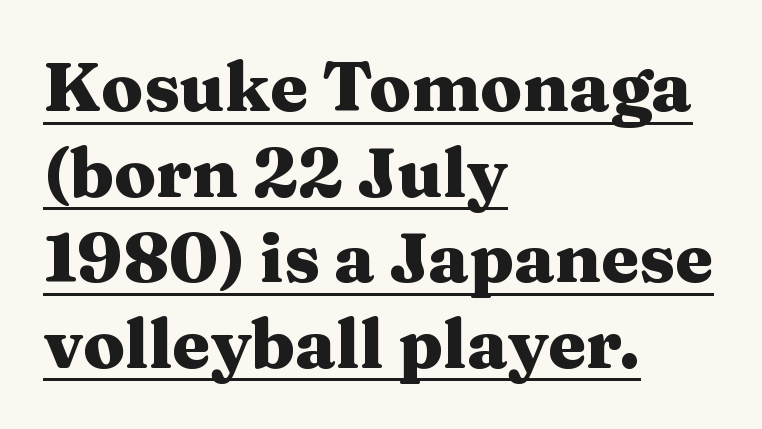
The image shows 69 px heavy, wide serif type, upright; set left-aligned, line spacing 1.24x, normal letter spacing, underlined; medium stroke contrast and a medium x-height.
